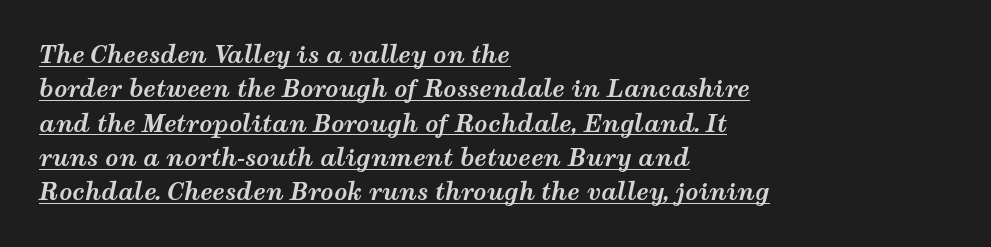
This is oblique type, the kind used for emphasis or titles. This rendering uses left alignment, leaving the right contour irregular. The rendering uses a moderate line-height, typical for paragraphs. How are the letters spaced? Ordinarily, with no added tracking. Stroke thickness is high; the sample reads as a true bold. The passage shown is underscored from start to finish.
